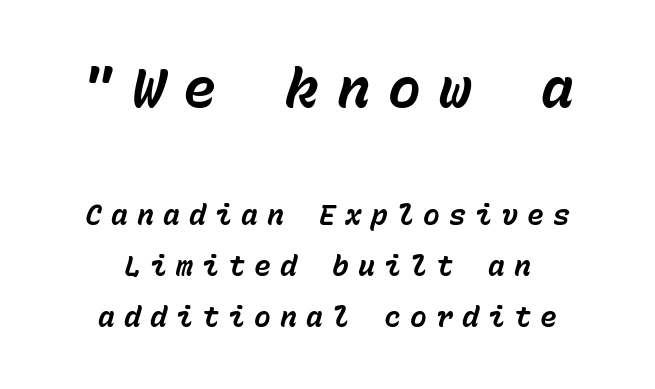
Q: Is the text bold? A: Yes.
Q: Is the text italic (slanted)? A: Yes, it leans right by about 15 degrees.
Q: Is the text underlined? A: No.
Q: How is the paragraph aligned? A: Centered.
Q: Is the spacing between letters normal or unusually wide? A: Unusually wide.
Q: Which block of text is set in a larger size, the first (top) or the second (bottom)? A: The first (top) one.
Q: Width (condensed, normal, or wide)? A: Normal.
Q: Stroke contrast? A: Low.
Q: x-height? A: Medium.
Q: Monospaced? A: Yes.
